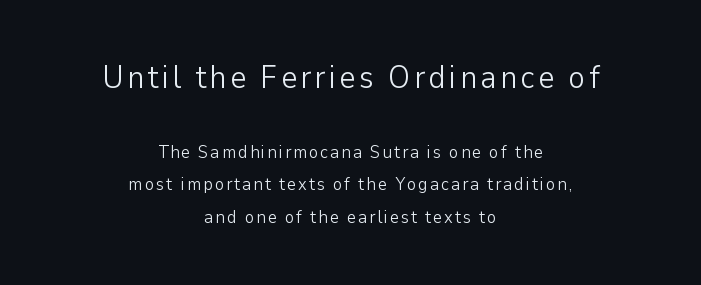
Q: Is the text bold? A: No.
Q: Is the text italic (slanted)? A: No, it is upright.
Q: Is the typeface a serif or a sans-serif typeface? A: Sans-serif.
Q: Is the text underlined? A: No.
Q: How is the paragraph aligned? A: Centered.
Q: Which block of text is set in a larger size, the first (top) or the second (bottom)? A: The first (top) one.
Q: Width (condensed, normal, or wide)? A: Normal.
Q: Stroke contrast? A: Low.
Q: x-height? A: Medium.
Q: Monospaced? A: No.
